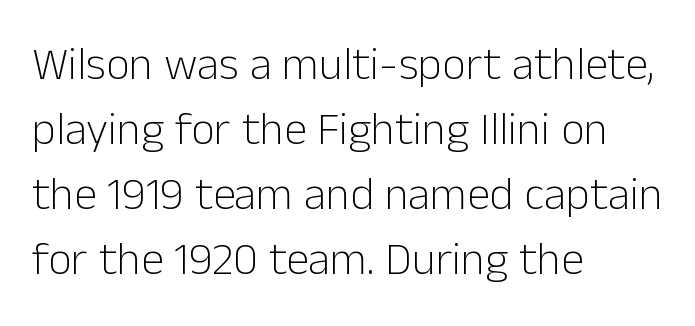
The letters advance in unequal steps, a hallmark of proportional type. This is roman type, the default non-slanted kind. The passage shown is typeset with a sans-serif family. The strokes are not fattened; the text isn't bold.
